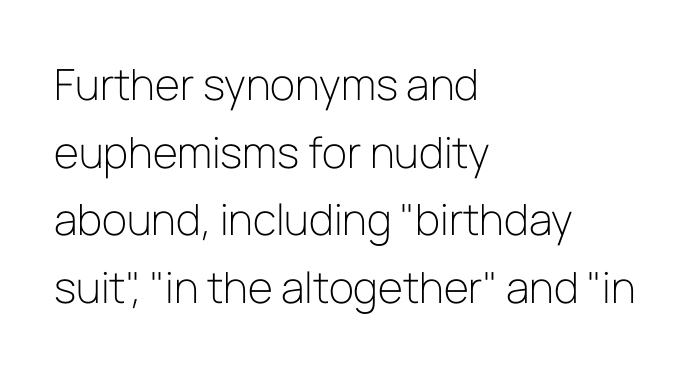
{"serif": "no", "italic": "no", "bold": "no", "weight": "light", "width": "normal", "stroke_contrast": "low", "x_height": "medium", "monospaced": "no", "underline": "no", "align": "left", "line_spacing": "normal", "line_spacing_ratio": 1.57, "letter_spacing": "normal", "letter_spacing_em": 0.0, "glyph_px": 43}
